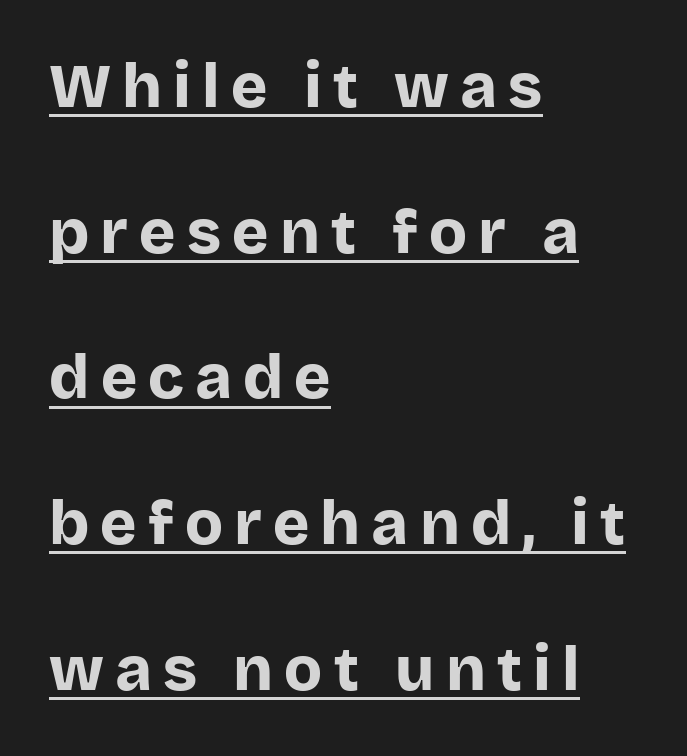
Stroke terminals: plain, sans-serif. The font is running at its bold setting. Each letter keeps its own natural width here, so spacing adapts to shape. A typesetter would call this leading open, well beyond the default.
